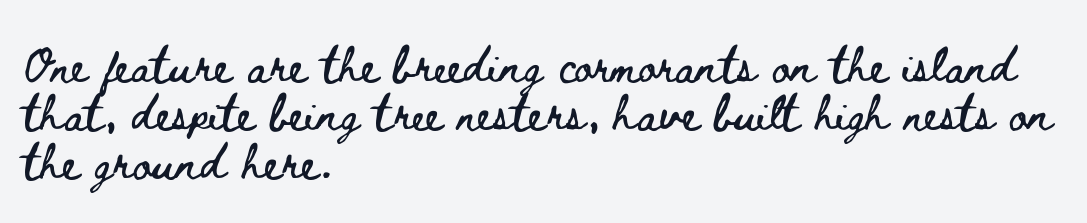
Q: Is the text underlined? A: No.
Q: How is the paragraph aligned? A: Left-aligned.
Q: Is the spacing between letters normal or unusually wide? A: Normal.
Q: Is the spacing between lines tight, normal or loose? A: Normal.
Q: Width (condensed, normal, or wide)? A: Wide.
Q: Stroke contrast? A: Low.
Q: x-height? A: Small.
Q: Monospaced? A: No.
